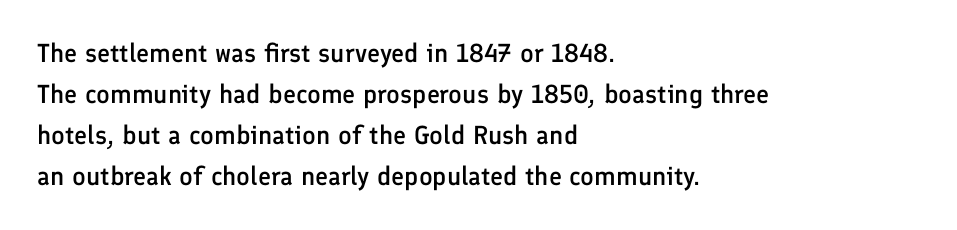
{"italic": "no", "bold": "semi", "underline": "no", "align": "left", "line_spacing": "normal", "line_spacing_ratio": 1.58, "letter_spacing": "normal", "letter_spacing_em": 0.0, "glyph_px": 26}
